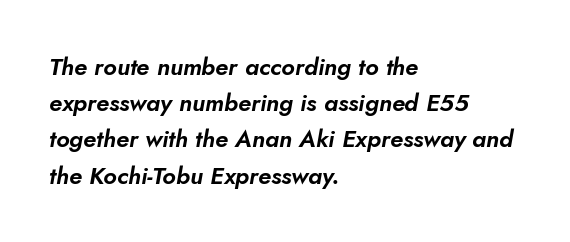
{"italic": "yes", "lean": "right", "slant_degrees": 10, "underline": "no", "align": "left", "line_spacing": "normal", "line_spacing_ratio": 1.51, "letter_spacing": "normal", "letter_spacing_em": 0.0, "glyph_px": 24}
